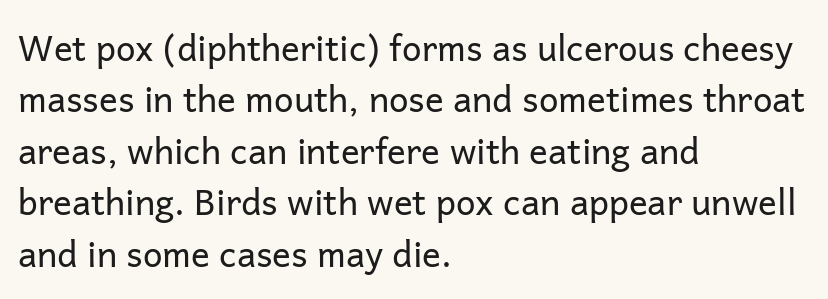
Type without underlining. Ink coverage per letter is moderate at most. Ascenders rise straight up at ninety degrees. Caption: multi-line text, flush left, ragged right. Nobody touched the tracking dial on this one. No feet cap the strokes, marking this as sans-serif type.
